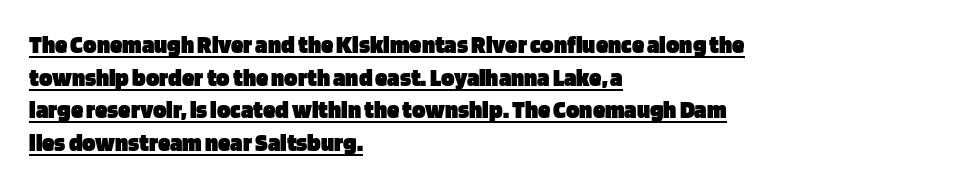
Q: Is the text bold? A: Yes.
Q: Is the text italic (slanted)? A: No, it is upright.
Q: Is the text underlined? A: Yes.
Q: How is the paragraph aligned? A: Left-aligned.
Q: Is the spacing between letters normal or unusually wide? A: Normal.
Q: Is the spacing between lines tight, normal or loose? A: Normal.
